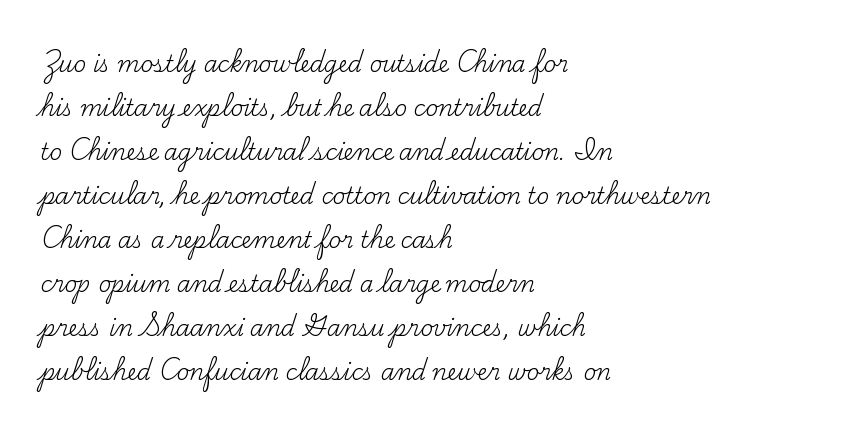
Q: Is the text bold? A: No.
Q: Is the text italic (slanted)? A: Yes.
Q: Is the text underlined? A: No.
Q: How is the paragraph aligned? A: Left-aligned.
Q: Is the spacing between letters normal or unusually wide? A: Normal.
Q: Is the spacing between lines tight, normal or loose? A: Loose.
